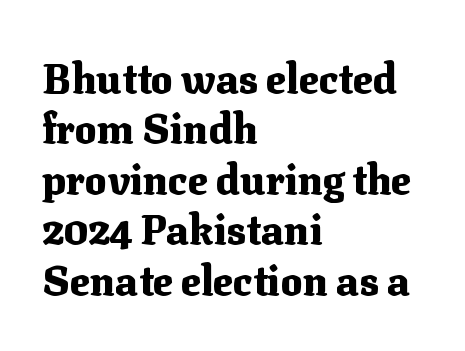
Q: Is the text bold? A: Yes.
Q: Is the text italic (slanted)? A: No, it is upright.
Q: Is the typeface a serif or a sans-serif typeface? A: Serif.
Q: Is the text underlined? A: No.
Q: How is the paragraph aligned? A: Left-aligned.
Q: Is the spacing between letters normal or unusually wide? A: Normal.
Q: Width (condensed, normal, or wide)? A: Normal.
Q: Stroke contrast? A: Medium.
Q: x-height? A: Medium.
Q: Monospaced? A: No.
